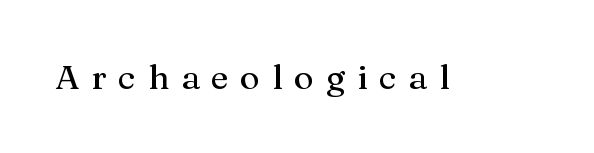
In terms of letterform style, serifs are clearly present. The glyphs are unaccompanied by any horizontal stroke below them. The passage shown is typed in a proportional face where columns would drift. Italic: no, the glyphs are upright roman.
